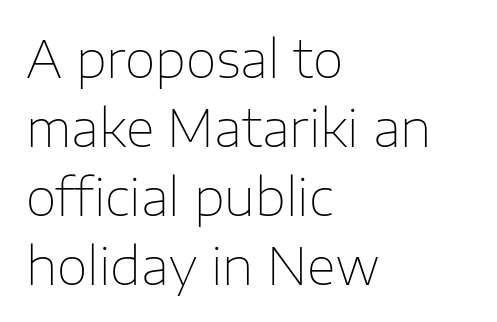
{"serif": "no", "italic": "no", "bold": "no", "weight": "thin", "width": "normal", "stroke_contrast": "low", "x_height": "medium", "monospaced": "no", "underline": "no", "align": "left", "line_spacing": "normal", "line_spacing_ratio": 1.38, "letter_spacing": "normal", "letter_spacing_em": 0.0, "glyph_px": 50}
